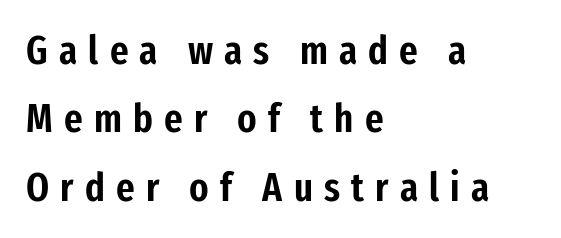
Glyph-to-glyph distance is far greater than everyday printed text. Plain, unruled lines of type. All the whitespace from short lines collects on the right. Style check: upright.
